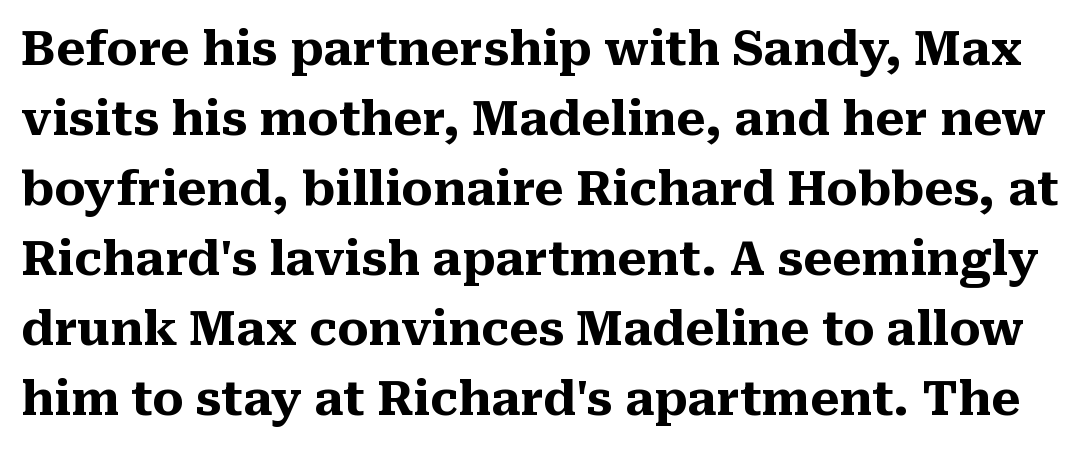
{"serif": "yes", "italic": "no", "bold": "yes", "weight": "heavy", "width": "normal", "stroke_contrast": "medium", "x_height": "medium", "monospaced": "no", "underline": "no", "line_spacing": "normal", "line_spacing_ratio": 1.49, "letter_spacing": "normal", "letter_spacing_em": 0.0, "glyph_px": 47}
